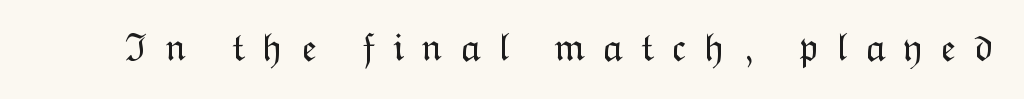
The image shows 40 px light type, upright; set unusually wide letter spacing (+0.44 em), not underlined; low stroke contrast and a medium x-height.
